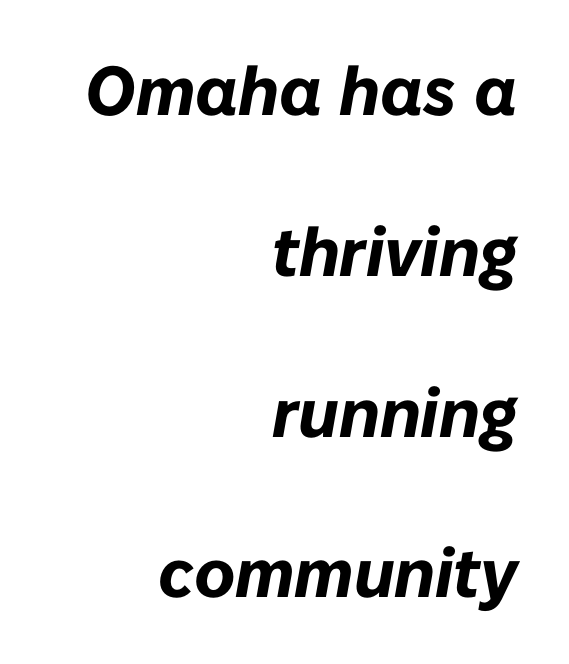
The image shows 69 px bold type, italic (leaning right); set right-aligned, loose line spacing (2.33x), normal letter spacing, not underlined; low stroke contrast and a medium x-height.
